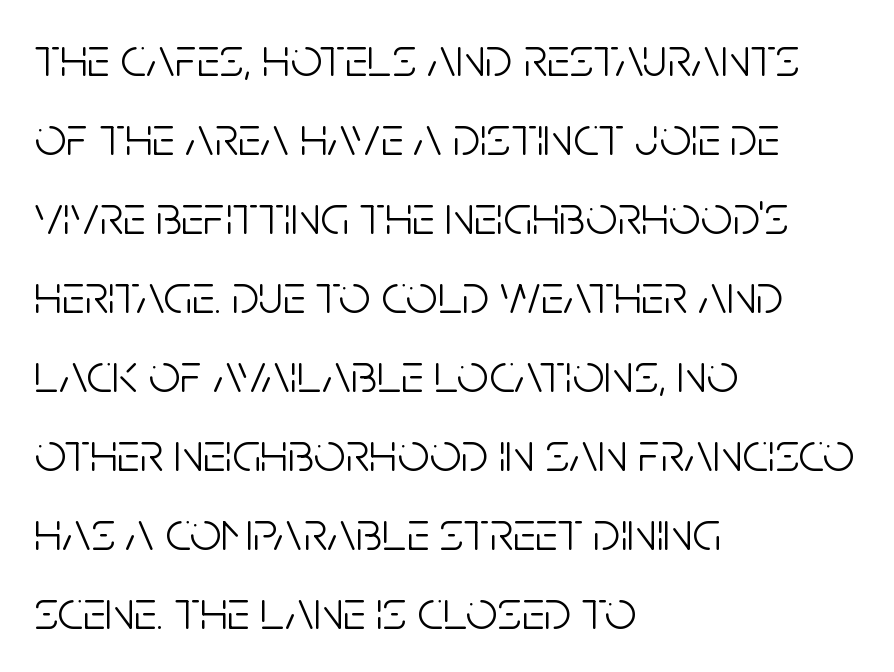
Q: Is the text bold? A: No.
Q: Is the text italic (slanted)? A: No, it is upright.
Q: Is the typeface a serif or a sans-serif typeface? A: Sans-serif.
Q: Is the text underlined? A: No.
Q: How is the paragraph aligned? A: Left-aligned.
Q: Is the spacing between letters normal or unusually wide? A: Normal.
Q: Is the spacing between lines tight, normal or loose? A: Normal.
Q: Width (condensed, normal, or wide)? A: Condensed.
Q: Stroke contrast? A: Low.
Q: x-height? A: Large.
Q: Monospaced? A: No.
